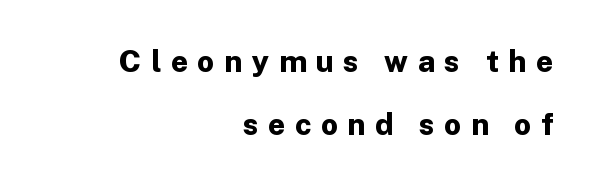
{"serif": "no", "italic": "no", "bold": "yes", "weight": "bold", "width": "normal", "stroke_contrast": "low", "x_height": "medium", "monospaced": "no", "underline": "no", "align": "right", "line_spacing": "loose", "line_spacing_ratio": 2.09, "letter_spacing": "wide", "letter_spacing_em": 0.32, "glyph_px": 30}
